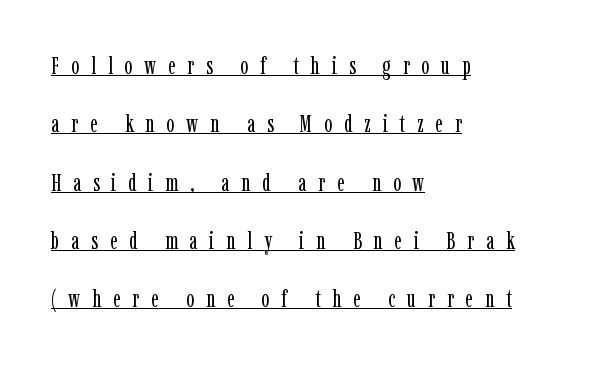
The font's upright variant was chosen for this text. The cut favours lightness, reaching ordinary text weight at its darkest. In terms of leading, this rendering errs on the spacious side. These lines are set flush left with a ragged right edge.
